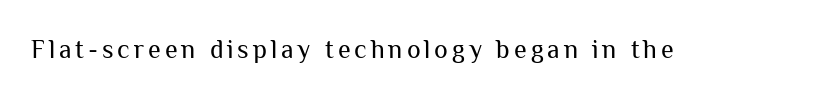
On a weight scale, this lands at 450 or below. The gap between lines stays unmarked. Notice how the stems are strictly vertical — no italics here.
